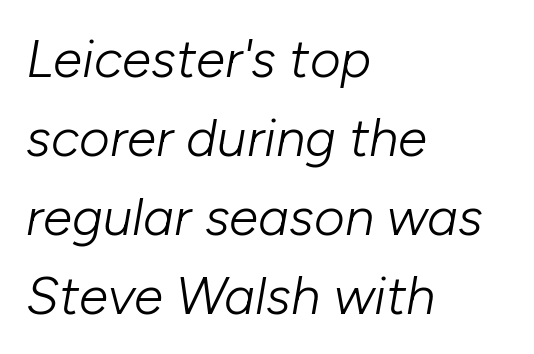
{"italic": "yes", "lean": "right", "slant_degrees": 10, "bold": "no", "weight": "light", "width": "normal", "stroke_contrast": "low", "x_height": "medium", "monospaced": "no", "underline": "no", "align": "left", "line_spacing": "normal", "line_spacing_ratio": 1.49, "letter_spacing": "normal", "letter_spacing_em": 0.0, "glyph_px": 53}
